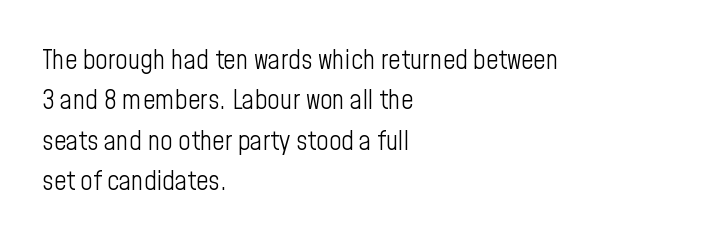
{"italic": "no", "bold": "no", "underline": "no", "align": "left", "line_spacing": "normal", "line_spacing_ratio": 1.5, "letter_spacing": "normal", "letter_spacing_em": 0.0, "glyph_px": 27}
